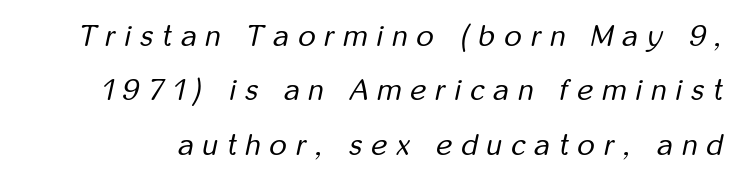
Q: Is the text bold? A: No.
Q: Is the text italic (slanted)? A: Yes, it leans right by about 12 degrees.
Q: Is the text underlined? A: No.
Q: Is the spacing between letters normal or unusually wide? A: Unusually wide.
Q: Width (condensed, normal, or wide)? A: Condensed.
Q: Stroke contrast? A: Low.
Q: x-height? A: Medium.
Q: Monospaced? A: No.
